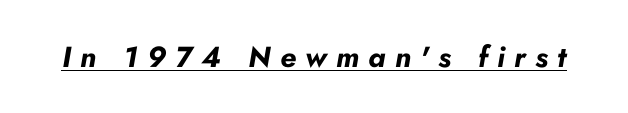
{"italic": "yes", "lean": "right", "slant_degrees": 10, "bold": "yes", "weight": "bold", "width": "normal", "stroke_contrast": "low", "x_height": "small", "monospaced": "no", "underline": "yes", "letter_spacing": "wide", "letter_spacing_em": 0.32, "glyph_px": 29}
